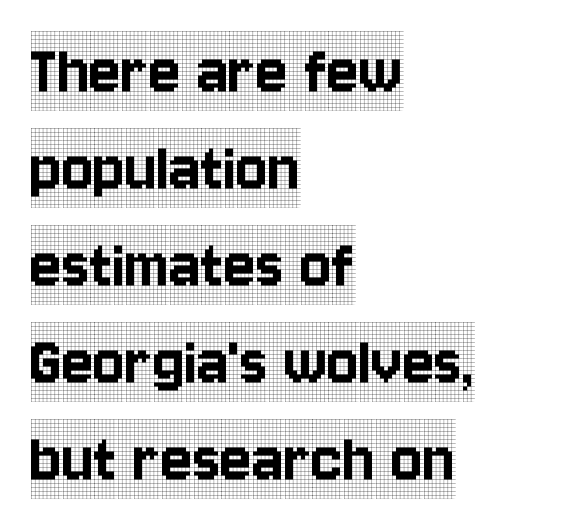
{"serif": "yes", "italic": "no", "width": "condensed", "x_height": "large", "monospaced": "no", "underline": "no", "align": "left", "line_spacing": "normal", "line_spacing_ratio": 1.31, "letter_spacing": "normal", "letter_spacing_em": 0.0, "glyph_px": 74}
